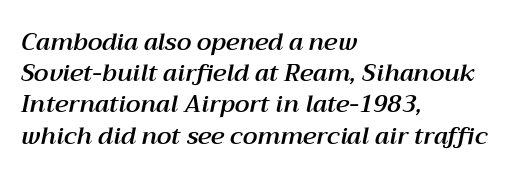
Q: Is the text italic (slanted)? A: Yes, it leans right by about 12 degrees.
Q: Is the text underlined? A: No.
Q: How is the paragraph aligned? A: Left-aligned.
Q: Is the spacing between letters normal or unusually wide? A: Normal.
Q: Is the spacing between lines tight, normal or loose? A: Normal.
